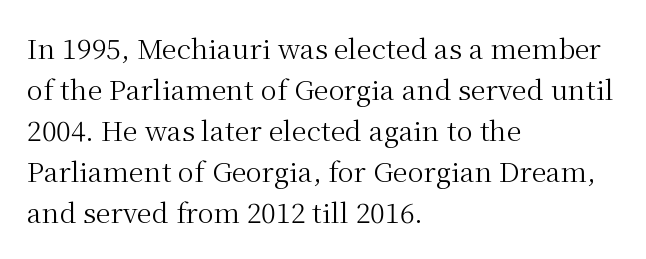
On a weight scale, this lands at 450 or below. The passage shown has conventional tracking throughout. A normal amount of white space separates one row of letters from the next. The rag falls on the right side of this text block.
